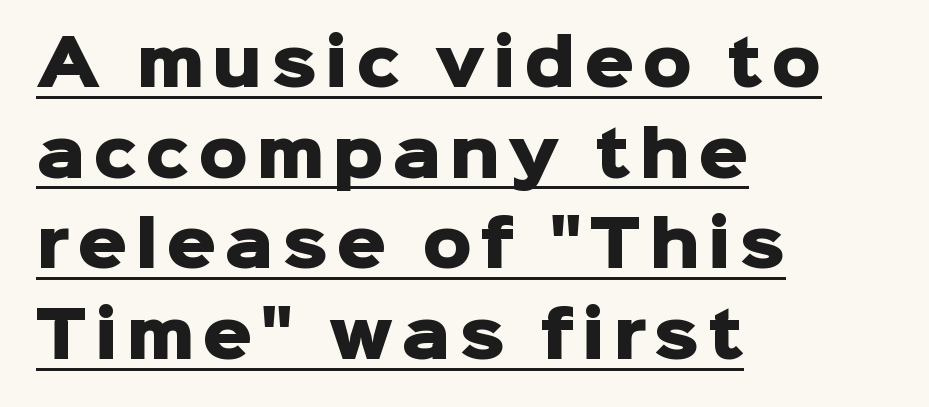
To sum up the face: it is a sans, with no serifs. This sample has the flowing, uneven cadence of proportional lettering. A baseline rule has been typeset under these characters. The face used here has the dense, thick strokes of a bold. The typography opts for an upright posture over an oblique one. Left-aligned paragraph, ragged on the right.
